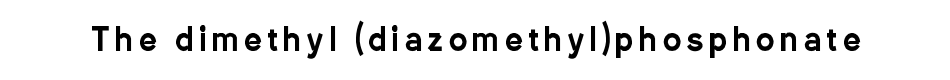
The image shows 31 px condensed sans-serif type, upright; set not underlined; low stroke contrast and a medium x-height.
